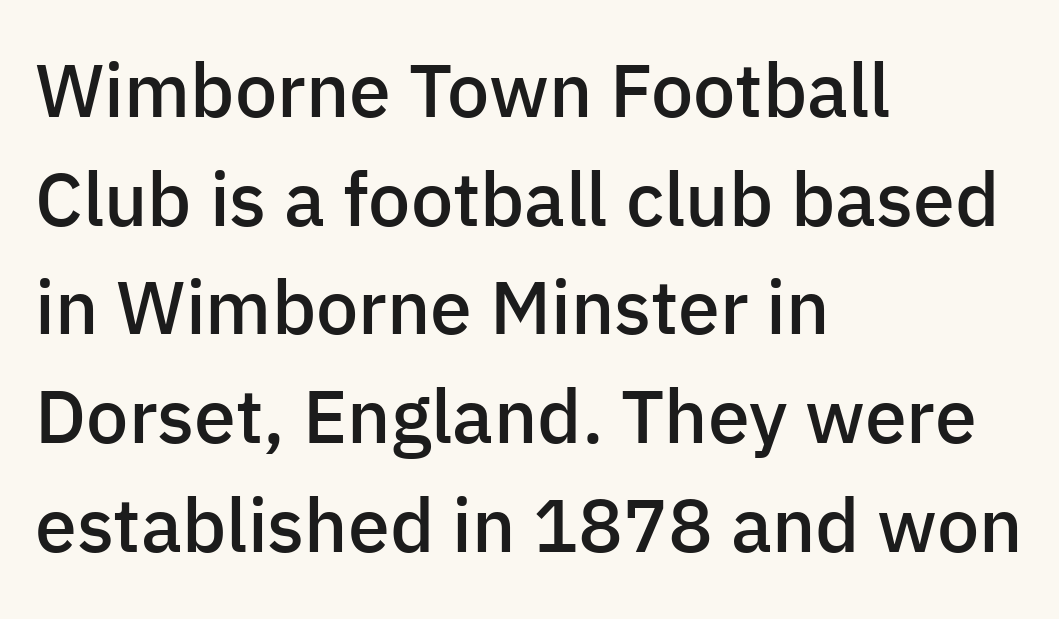
Q: Is the text bold? A: Semi-bold.
Q: Is the text italic (slanted)? A: No, it is upright.
Q: Is the typeface a serif or a sans-serif typeface? A: Sans-serif.
Q: Is the text underlined? A: No.
Q: How is the paragraph aligned? A: Left-aligned.
Q: Is the spacing between letters normal or unusually wide? A: Normal.
Q: Is the spacing between lines tight, normal or loose? A: Normal.
Q: Width (condensed, normal, or wide)? A: Normal.
Q: Stroke contrast? A: Low.
Q: x-height? A: Medium.
Q: Monospaced? A: No.
